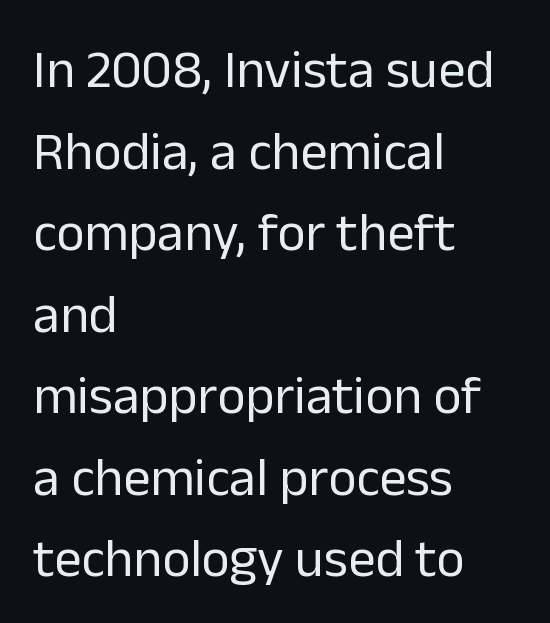
Typeset ragged right — the left edge is the straight one. What stands out about the letter spacing? Nothing — it is the standard amount. Grotesque or geometric, the face here clearly has no serifs. Think of a printed novel: that variable character pitch is what you see here. The line-height multiplier appears to be the usual default.
